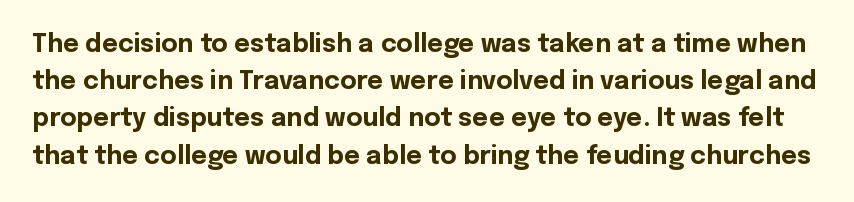
Q: Is the text bold? A: Yes.
Q: Is the text italic (slanted)? A: No, it is upright.
Q: Is the text underlined? A: No.
Q: Is the spacing between letters normal or unusually wide? A: Normal.
Q: Is the spacing between lines tight, normal or loose? A: Normal.
